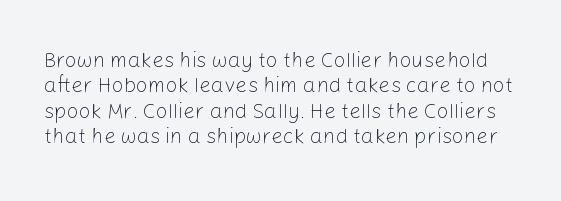
The image shows 21 px text type, upright; set line spacing 1.21x, normal letter spacing, not underlined.
